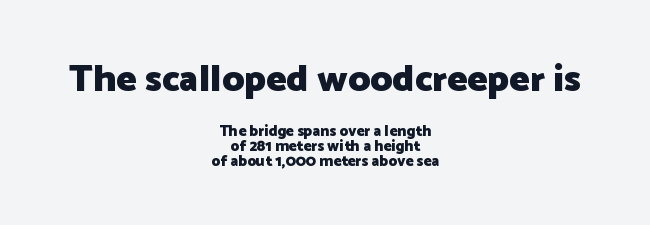
{"serif": "no", "italic": "no", "bold": "yes", "weight": "heavy", "width": "normal", "stroke_contrast": "low", "x_height": "medium", "monospaced": "no", "underline": "no", "align": "center", "line_spacing": "tight", "line_spacing_ratio": 1.03, "letter_spacing": "normal", "letter_spacing_em": 0.0, "larger_block": "first", "size_ratio": 2.53, "glyph_px": 38}
